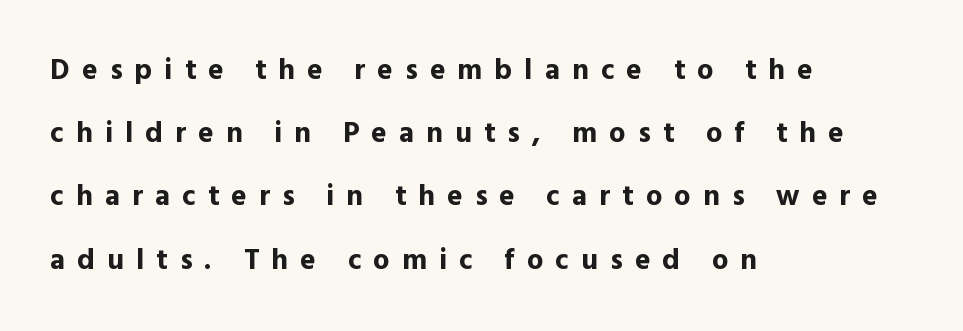
Q: Is the text bold? A: Yes.
Q: Is the text italic (slanted)? A: No, it is upright.
Q: Is the typeface a serif or a sans-serif typeface? A: Sans-serif.
Q: Is the text underlined? A: No.
Q: How is the paragraph aligned? A: Left-aligned.
Q: Is the spacing between letters normal or unusually wide? A: Unusually wide.
Q: Is the spacing between lines tight, normal or loose? A: Loose.
Q: Width (condensed, normal, or wide)? A: Normal.
Q: x-height? A: Medium.
Q: Monospaced? A: No.
